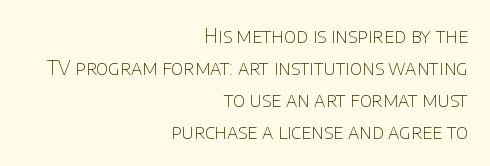
There is no visible air inserted between adjacent glyphs. The letters stand straight up with perfectly vertical stems. In terms of leading, this rendering sits right in the middle. Nobody drew a line under any word here. The typeface has the unassuming heft of standard copy or less.
